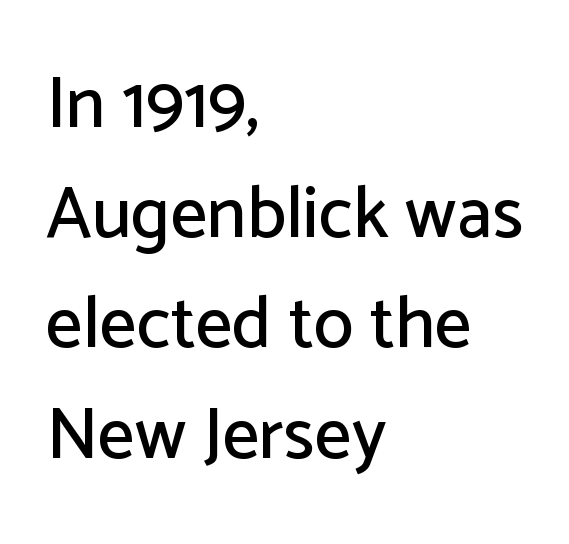
Vertical strokes here are truly vertical. One glance says typical: line gaps are just what's usual. The space beneath each line is pristine and unruled. The letters carry no serifs — their stems end cleanly without finishing strokes. You could not count columns in this text — the font is proportionally spaced. These lines keep a tight, regular rhythm from letter to letter.
